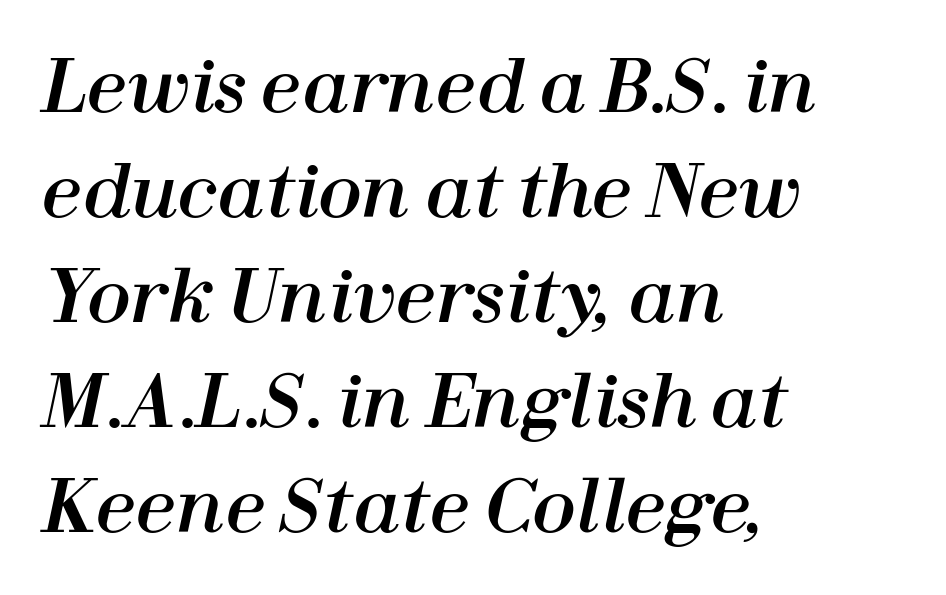
Q: Is the text italic (slanted)? A: Yes, it leans right by about 12 degrees.
Q: Is the text underlined? A: No.
Q: How is the paragraph aligned? A: Left-aligned.
Q: Is the spacing between letters normal or unusually wide? A: Normal.
Q: Is the spacing between lines tight, normal or loose? A: Normal.
Q: Width (condensed, normal, or wide)? A: Normal.
Q: Stroke contrast? A: High.
Q: x-height? A: Medium.
Q: Monospaced? A: No.
